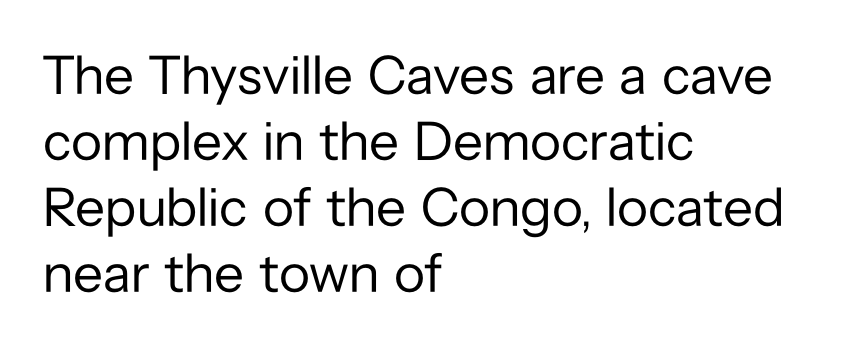
{"serif": "no", "italic": "no", "bold": "no", "weight": "regular", "width": "normal", "stroke_contrast": "low", "x_height": "medium", "monospaced": "no", "underline": "no", "align": "left", "line_spacing_ratio": 1.2, "letter_spacing": "normal", "letter_spacing_em": 0.0, "glyph_px": 55}
